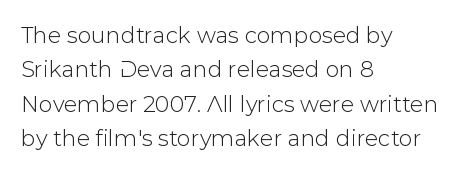
{"italic": "no", "underline": "no", "align": "left", "line_spacing": "normal", "line_spacing_ratio": 1.56, "letter_spacing": "normal", "letter_spacing_em": 0.0, "glyph_px": 22}
